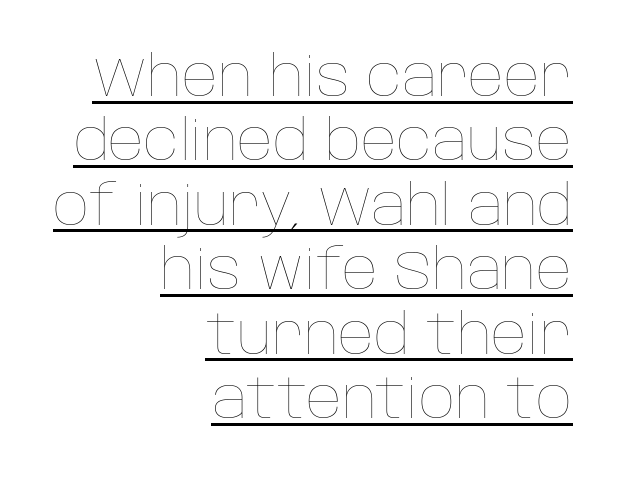
Q: Is the text bold? A: No.
Q: Is the text italic (slanted)? A: No, it is upright.
Q: Is the text underlined? A: Yes.
Q: How is the paragraph aligned? A: Right-aligned.
Q: Is the spacing between letters normal or unusually wide? A: Normal.
Q: Is the spacing between lines tight, normal or loose? A: Tight.
Q: Width (condensed, normal, or wide)? A: Normal.
Q: Stroke contrast? A: Low.
Q: x-height? A: Large.
Q: Monospaced? A: No.
